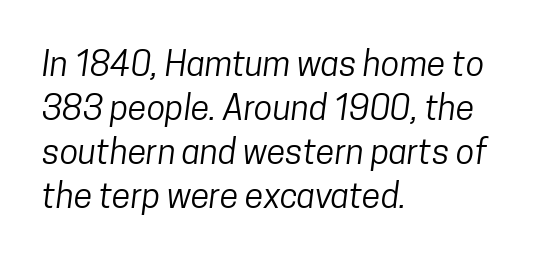
The image shows 34 px regular-weight, condensed sans-serif type; set left-aligned, normal line spacing (1.29x), normal letter spacing, not underlined; low stroke contrast and a medium x-height.
